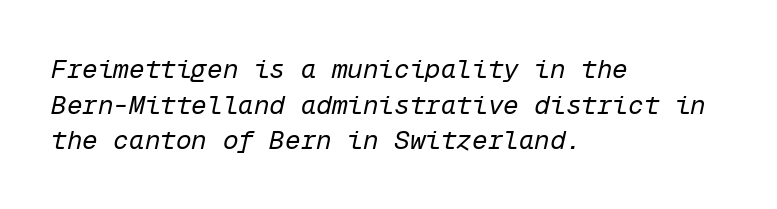
Does the leading feel generous? No, just average. Short note: letters normally spaced. The face looks like a standard text weight, possibly lighter. Short and long lines alike share a common starting point at left. A bare baseline throughout the passage.
